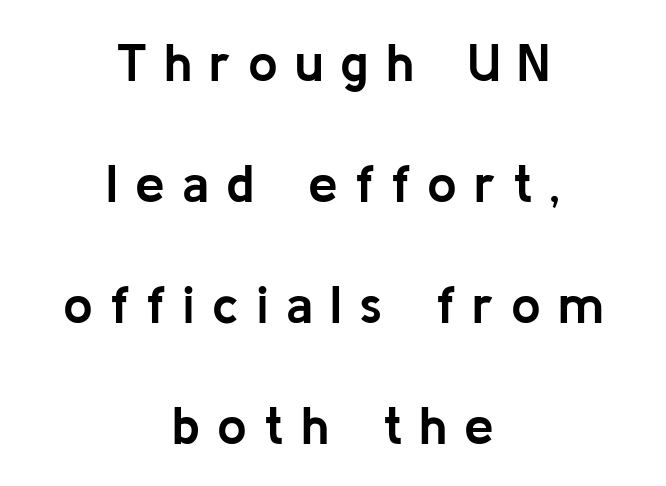
The image shows 53 px semibold sans-serif type, upright; set centered, loose line spacing (2.28x), unusually wide letter spacing (+0.32 em), not underlined; low stroke contrast and a medium x-height.
